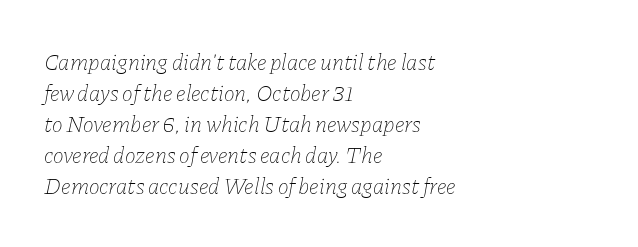
Q: Is the text bold? A: No.
Q: Is the text italic (slanted)? A: Yes, it leans right by about 11 degrees.
Q: Is the text underlined? A: No.
Q: How is the paragraph aligned? A: Left-aligned.
Q: Is the spacing between letters normal or unusually wide? A: Normal.
Q: Is the spacing between lines tight, normal or loose? A: Normal.
